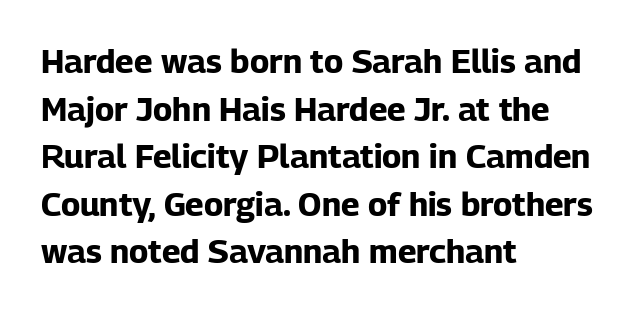
The image shows 33 px bold sans-serif type, upright; set left-aligned, normal line spacing (1.44x), normal letter spacing, not underlined; low stroke contrast and a medium x-height.
